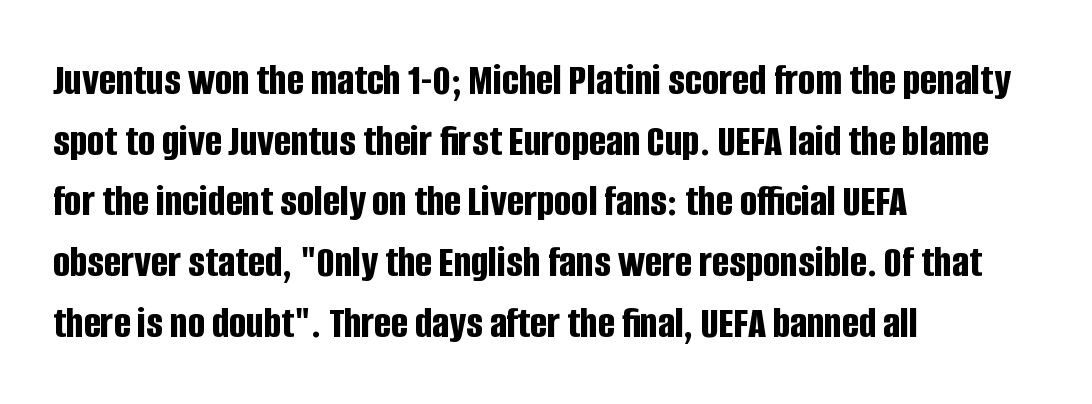
Q: Is the text bold? A: Yes.
Q: Is the text italic (slanted)? A: No, it is upright.
Q: Is the typeface a serif or a sans-serif typeface? A: Sans-serif.
Q: Is the text underlined? A: No.
Q: How is the paragraph aligned? A: Left-aligned.
Q: Is the spacing between letters normal or unusually wide? A: Normal.
Q: Is the spacing between lines tight, normal or loose? A: Normal.
Q: Width (condensed, normal, or wide)? A: Condensed.
Q: Stroke contrast? A: Low.
Q: x-height? A: Large.
Q: Monospaced? A: No.
